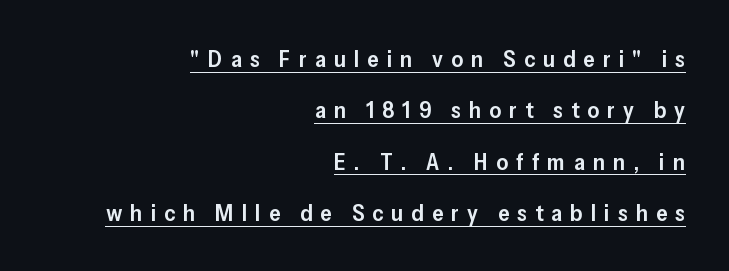
Layout note: lines flush right. Caption: expanded tracking, letters set apart. Italic? Not at all — the glyphs are vertical. The glyphs have the mass of a demibold cut, below bold.
